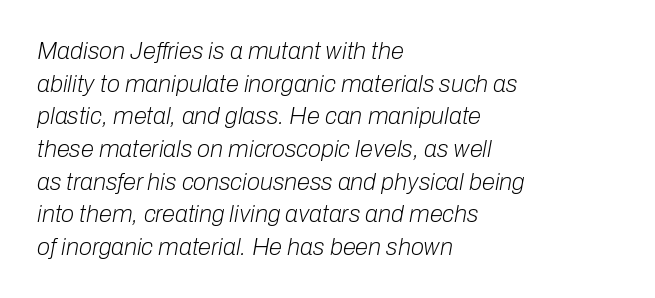
Q: Is the text bold? A: No.
Q: Is the text italic (slanted)? A: Yes, it leans right by about 10 degrees.
Q: Is the text underlined? A: No.
Q: How is the paragraph aligned? A: Left-aligned.
Q: Is the spacing between letters normal or unusually wide? A: Normal.
Q: Is the spacing between lines tight, normal or loose? A: Normal.
